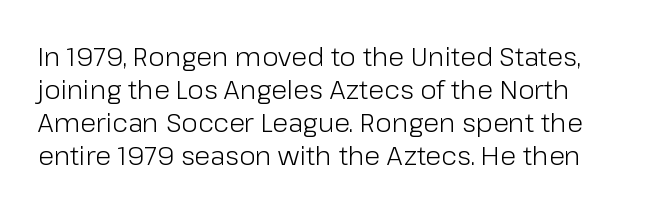
{"italic": "no", "bold": "no", "underline": "no", "line_spacing": "normal", "line_spacing_ratio": 1.27, "letter_spacing": "normal", "letter_spacing_em": 0.0, "glyph_px": 26}
